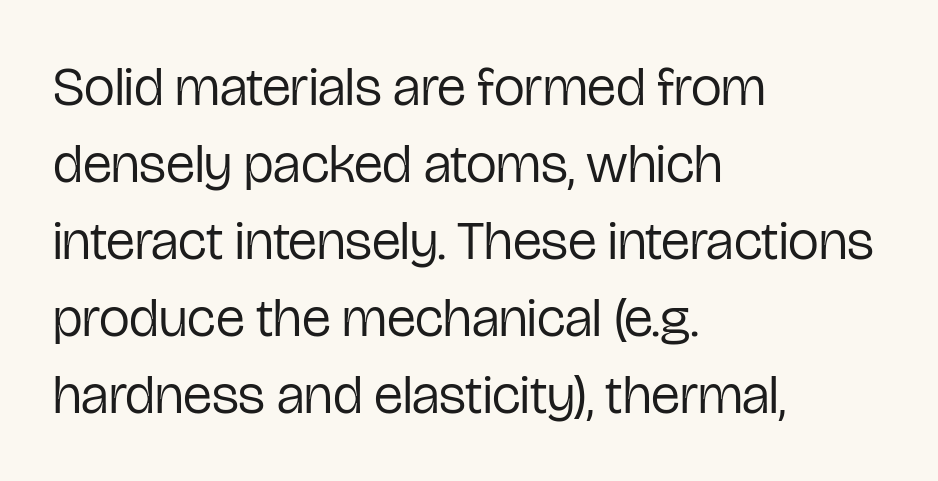
Descenders hang freely into open space. The lines are quadded left. The letters stand upright; this is a roman face. Nothing unusual about the tracking: characters are spaced as the font intends.
